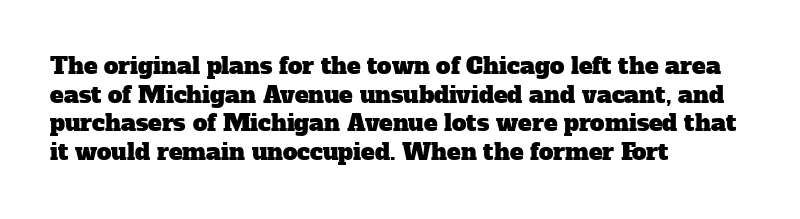
{"underline": "no", "align": "left", "line_spacing": "normal", "line_spacing_ratio": 1.25, "letter_spacing": "normal", "letter_spacing_em": 0.0, "glyph_px": 23}
